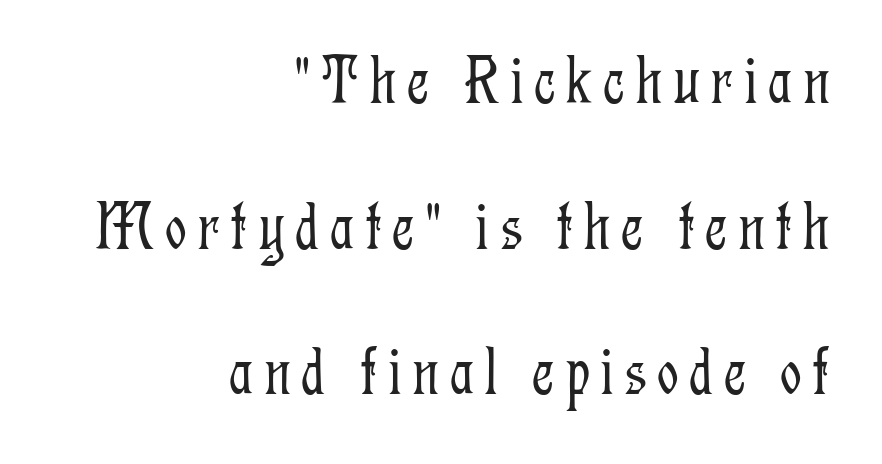
{"serif": "yes", "italic": "no", "bold": "no", "weight": "light", "width": "condensed", "stroke_contrast": "low", "x_height": "medium", "monospaced": "no", "underline": "no", "align": "right", "line_spacing": "loose", "line_spacing_ratio": 2.14, "glyph_px": 68}
